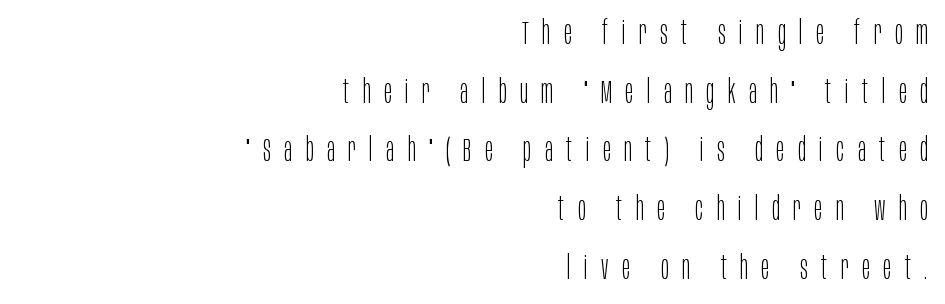
Q: Is the text bold? A: No.
Q: Is the text italic (slanted)? A: No, it is upright.
Q: Is the typeface a serif or a sans-serif typeface? A: Sans-serif.
Q: Is the text underlined? A: No.
Q: How is the paragraph aligned? A: Right-aligned.
Q: Is the spacing between letters normal or unusually wide? A: Unusually wide.
Q: Width (condensed, normal, or wide)? A: Condensed.
Q: Stroke contrast? A: Low.
Q: x-height? A: Large.
Q: Monospaced? A: No.
